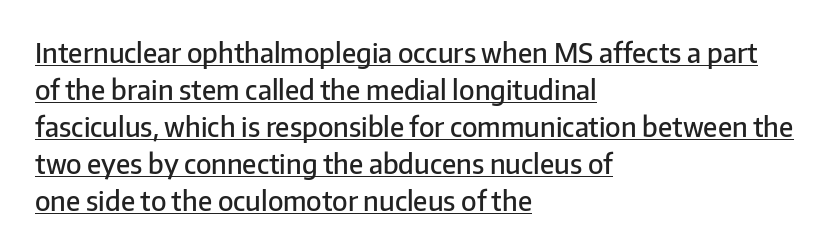
The letters stand upright; this is a roman face. Is the type bold? Partly — it's a semibold, heavier than regular but not fully bold. The rows are spaced the way most documents space them. Between one letter and the next there's only the usual sliver of space. Underline: present.
